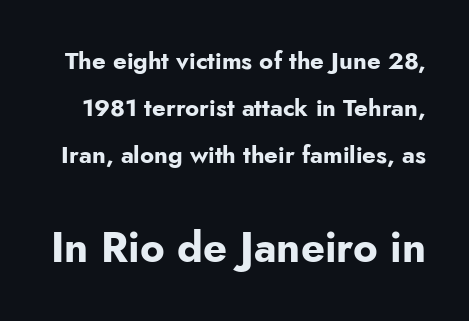
{"serif": "no", "italic": "no", "bold": "yes", "weight": "bold", "width": "normal", "stroke_contrast": "low", "x_height": "small", "monospaced": "no", "underline": "no", "line_spacing": "loose", "line_spacing_ratio": 1.95, "letter_spacing": "normal", "letter_spacing_em": 0.0, "larger_block": "second", "size_ratio": 1.75, "glyph_px": 42}
